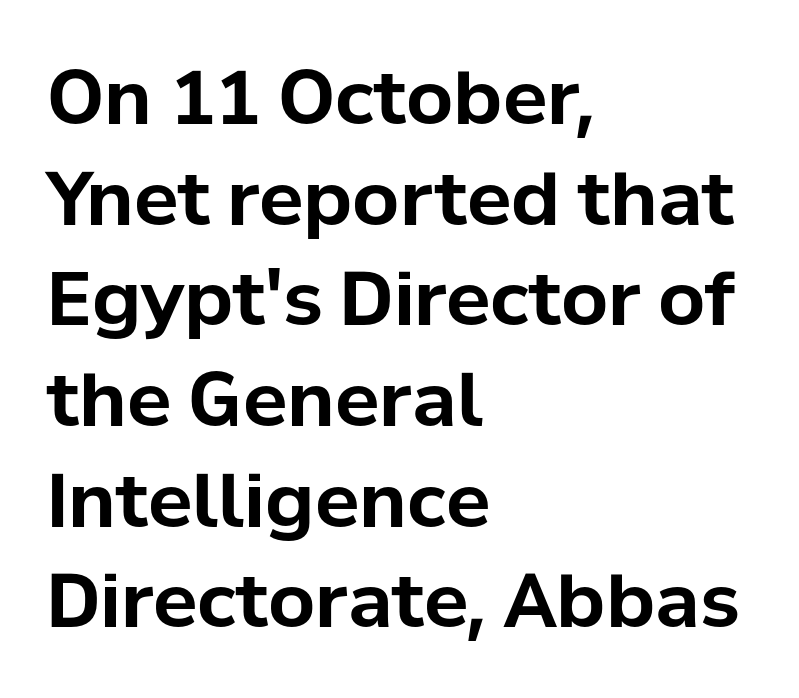
{"serif": "no", "italic": "no", "bold": "yes", "weight": "bold", "width": "normal", "stroke_contrast": "low", "x_height": "medium", "monospaced": "no", "underline": "no", "align": "left", "line_spacing": "normal", "line_spacing_ratio": 1.36, "letter_spacing": "normal", "letter_spacing_em": 0.0, "glyph_px": 74}
